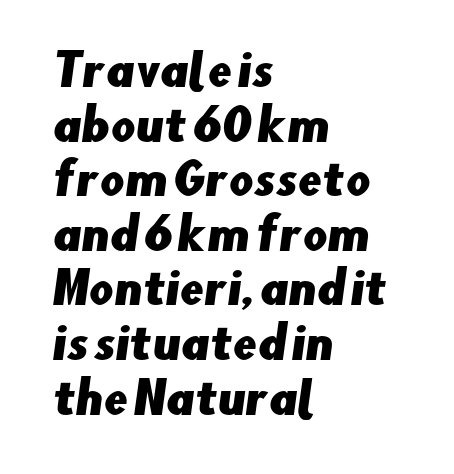
The image shows 43 px sans-serif type; set left-aligned, normal line spacing (1.27x), normal letter spacing, not underlined; low stroke contrast and a small x-height.
